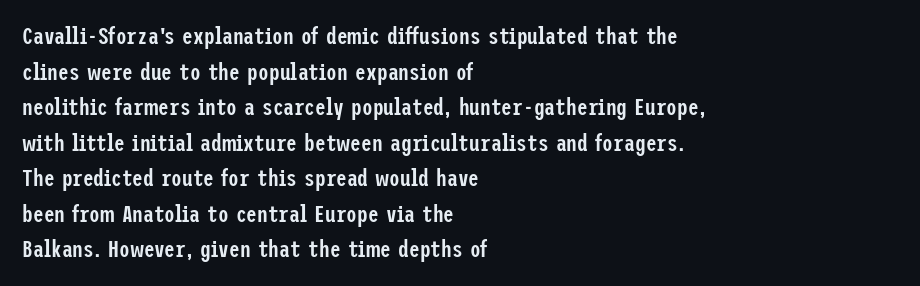
{"italic": "no", "bold": "semi", "underline": "no", "align": "left", "line_spacing": "normal", "line_spacing_ratio": 1.48, "letter_spacing": "normal", "letter_spacing_em": 0.0, "glyph_px": 24}
